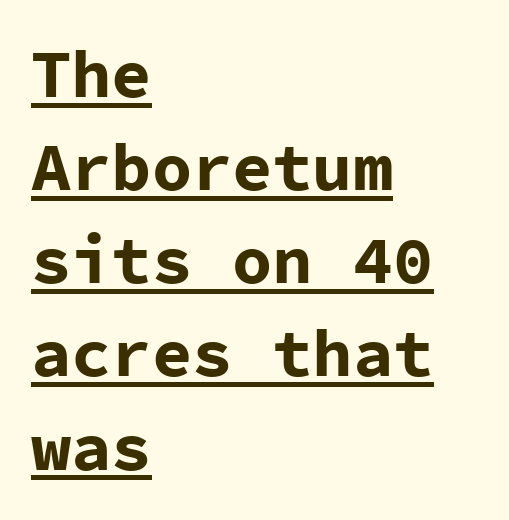
{"serif": "no", "italic": "no", "bold": "yes", "weight": "bold", "width": "normal", "stroke_contrast": "low", "x_height": "medium", "monospaced": "yes", "underline": "yes", "align": "left", "line_spacing": "normal", "line_spacing_ratio": 1.39, "letter_spacing": "normal", "letter_spacing_em": 0.0, "glyph_px": 67}
